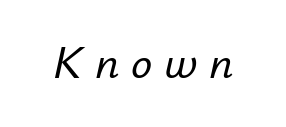
Q: Is the text italic (slanted)? A: Yes, it leans right by about 12 degrees.
Q: Is the text underlined? A: No.
Q: Is the spacing between letters normal or unusually wide? A: Unusually wide.
Q: Width (condensed, normal, or wide)? A: Normal.
Q: Stroke contrast? A: Low.
Q: x-height? A: Small.
Q: Monospaced? A: No.
